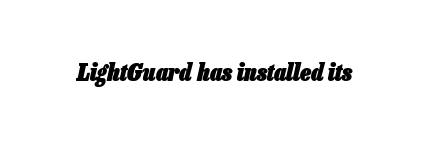
In terms of posture, this sample is oblique. Nobody drew a line under any word here. In terms of letterspacing, this is plain default setting. Does the weight exceed regular? Yes, all the way to bold.
